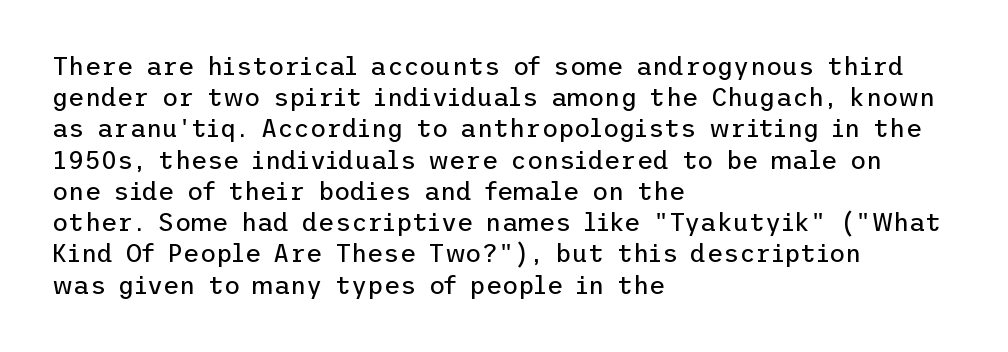
{"italic": "no", "bold": "no", "underline": "no", "align": "left", "line_spacing": "normal", "line_spacing_ratio": 1.25, "letter_spacing": "normal", "letter_spacing_em": 0.0, "glyph_px": 25}
